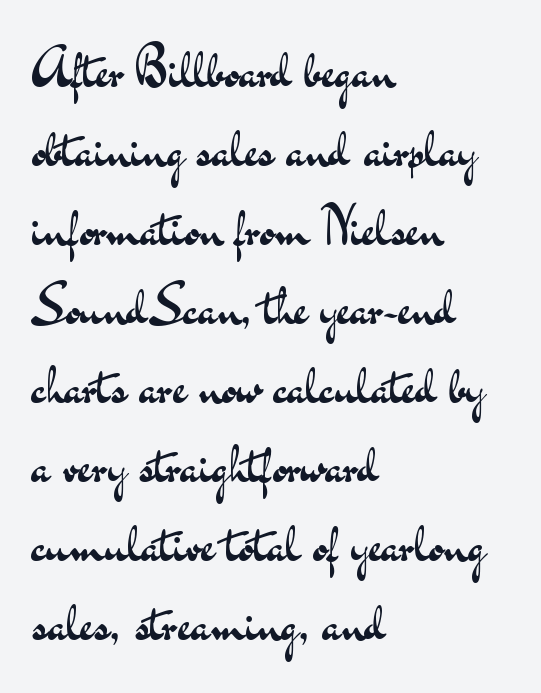
Q: Is the text bold? A: No.
Q: Is the text italic (slanted)? A: Yes.
Q: Is the typeface a serif or a sans-serif typeface? A: Sans-serif.
Q: Is the text underlined? A: No.
Q: How is the paragraph aligned? A: Left-aligned.
Q: Is the spacing between letters normal or unusually wide? A: Normal.
Q: Is the spacing between lines tight, normal or loose? A: Normal.
Q: Width (condensed, normal, or wide)? A: Wide.
Q: Stroke contrast? A: Medium.
Q: x-height? A: Small.
Q: Monospaced? A: No.
